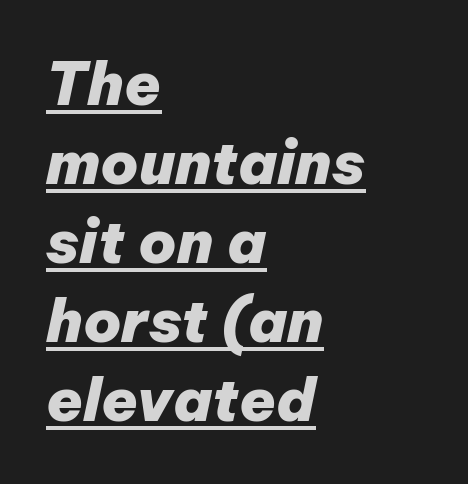
{"italic": "yes", "lean": "right", "slant_degrees": 12, "bold": "yes", "weight": "heavy", "width": "normal", "stroke_contrast": "low", "x_height": "medium", "monospaced": "no", "underline": "yes", "align": "left", "line_spacing": "normal", "line_spacing_ratio": 1.34, "letter_spacing": "normal", "letter_spacing_em": 0.0, "glyph_px": 59}
